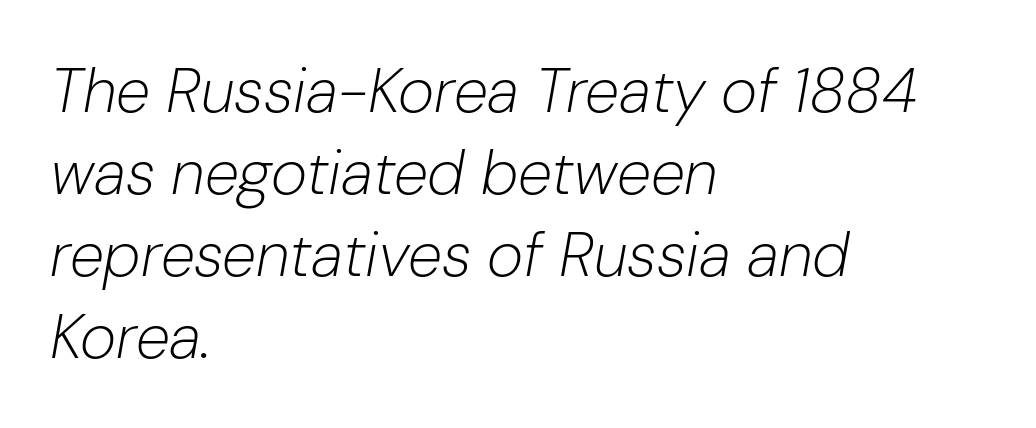
The image shows 62 px light type, italic (leaning right); set left-aligned, normal line spacing (1.32x), normal letter spacing, not underlined; low stroke contrast and a medium x-height.
